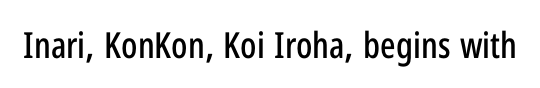
Nothing unusual about the tracking: characters are spaced as the font intends. Ordinary non-slanted type is in use. What kind of face is this? One without serifs — a sans. These lines are rendered in a variable-pitch font.
